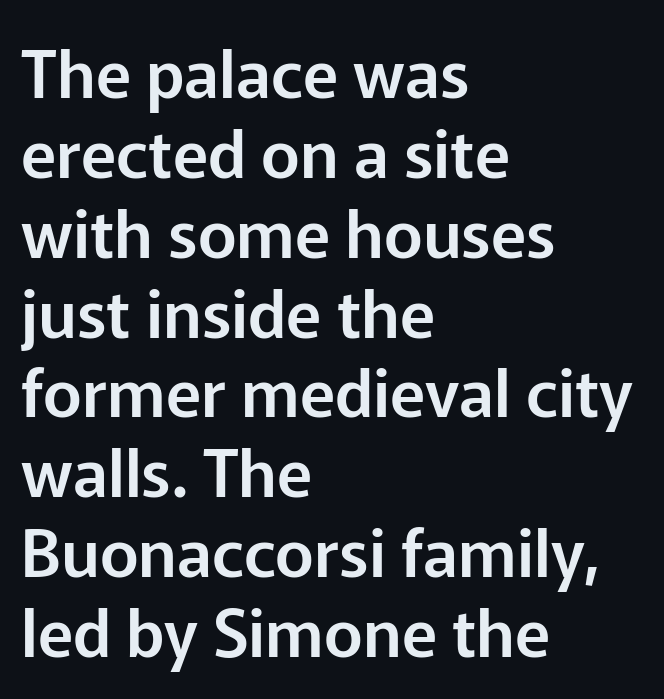
This rendering leaves character spacing at its baseline value. Layout note: lines flush left. Each letter keeps its own natural width here, so spacing adapts to shape. Tall strokes in this sample are plumb rather than angled.
